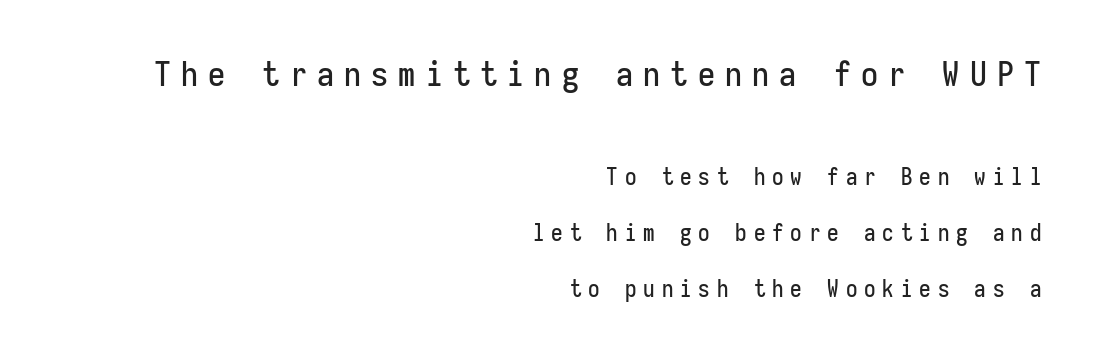
Is there much room between lines? Yes — plenty of vertical air separates them. Each row of text sits above clean, open space. Note: no serifs on the glyphs. How are the letters spaced? Widely, with obvious added tracking. Spacing verdict: monospaced, one width for all characters. Designer's note — italics off, roman on.
